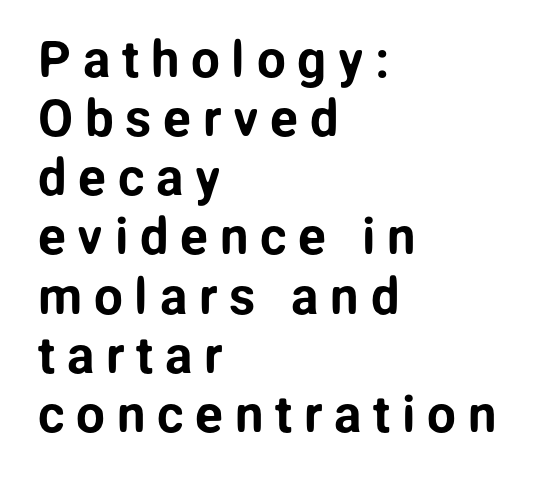
Q: Is the text italic (slanted)? A: No, it is upright.
Q: Is the typeface a serif or a sans-serif typeface? A: Sans-serif.
Q: Is the text underlined? A: No.
Q: How is the paragraph aligned? A: Left-aligned.
Q: Is the spacing between letters normal or unusually wide? A: Unusually wide.
Q: Width (condensed, normal, or wide)? A: Normal.
Q: Stroke contrast? A: Low.
Q: x-height? A: Medium.
Q: Monospaced? A: No.
